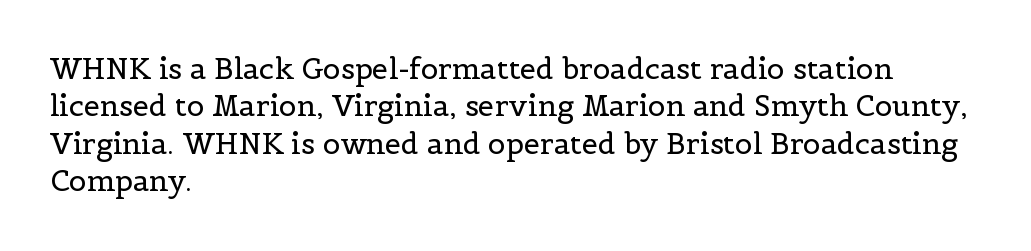
Q: Is the text bold? A: No.
Q: Is the text italic (slanted)? A: No, it is upright.
Q: Is the typeface a serif or a sans-serif typeface? A: Serif.
Q: Is the text underlined? A: No.
Q: How is the paragraph aligned? A: Left-aligned.
Q: Is the spacing between letters normal or unusually wide? A: Normal.
Q: Is the spacing between lines tight, normal or loose? A: Normal.
Q: Width (condensed, normal, or wide)? A: Normal.
Q: x-height? A: Medium.
Q: Monospaced? A: No.
